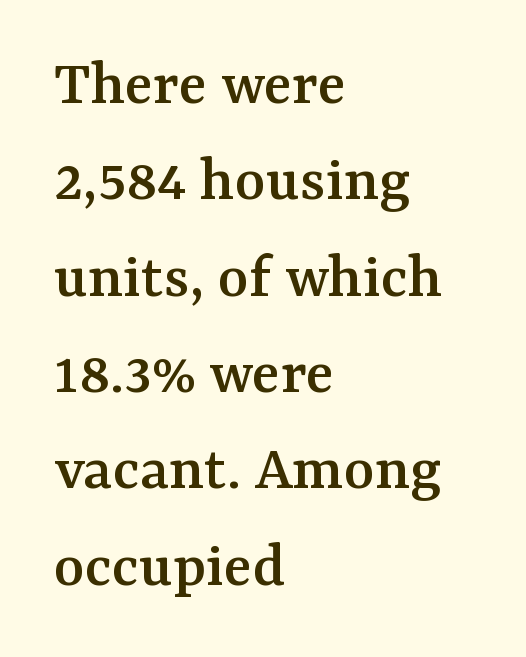
The image shows 66 px serif type, upright; set left-aligned, normal line spacing (1.46x), normal letter spacing, not underlined; medium stroke contrast and a medium x-height.
